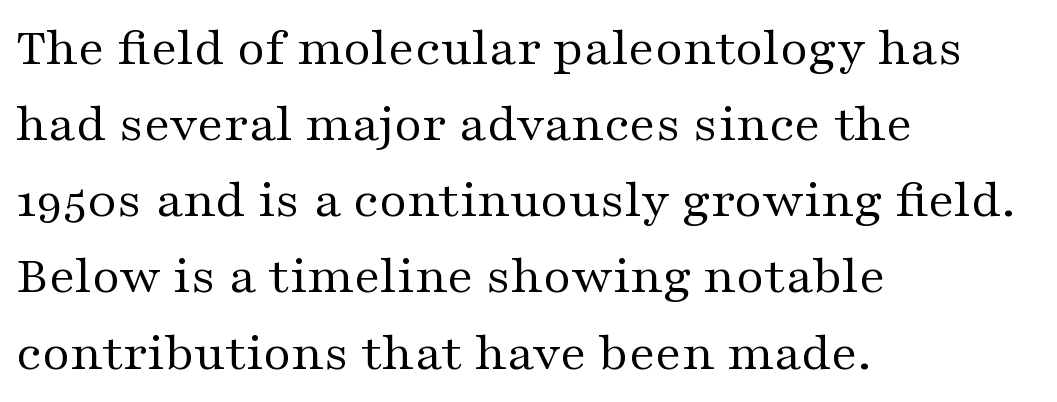
The image shows 54 px regular-weight, wide serif type, upright; set left-aligned, normal line spacing (1.41x), normal letter spacing, not underlined; medium stroke contrast and a medium x-height.
